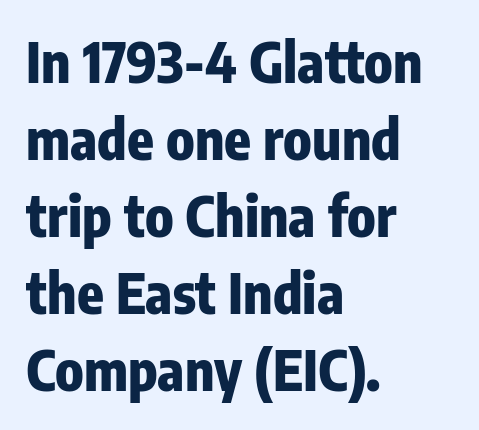
Spacing verdict: proportional, widths tailored to each character. Does the weight exceed regular? Yes, all the way to bold. Vertically, the passage feels balanced, rows spaced as you'd expect. This rendering features lettering with no underline. Look at the tracking — it's just the regular setting, nothing added.
